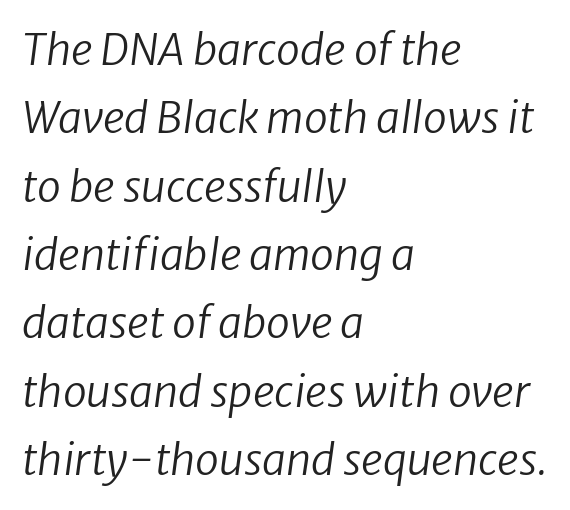
Q: Is the text bold? A: No.
Q: Is the typeface a serif or a sans-serif typeface? A: Sans-serif.
Q: Is the text underlined? A: No.
Q: How is the paragraph aligned? A: Left-aligned.
Q: Is the spacing between letters normal or unusually wide? A: Normal.
Q: Is the spacing between lines tight, normal or loose? A: Normal.
Q: Width (condensed, normal, or wide)? A: Normal.
Q: Stroke contrast? A: Low.
Q: x-height? A: Medium.
Q: Monospaced? A: No.
